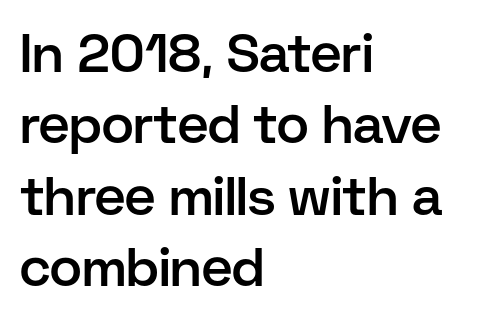
The image shows 54 px semibold sans-serif type, upright; set left-aligned, normal line spacing (1.32x), normal letter spacing, not underlined; low stroke contrast and a medium x-height.
